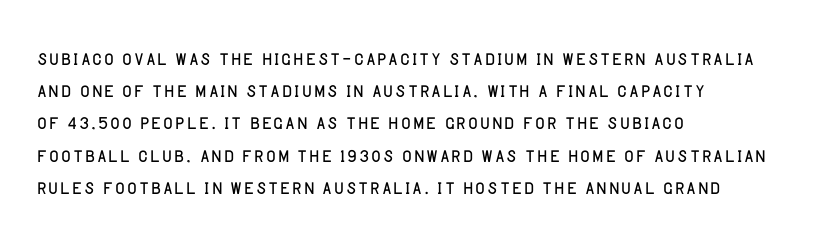
The image shows 26 px text type, upright; set left-aligned, line spacing 1.24x, normal letter spacing, not underlined.
